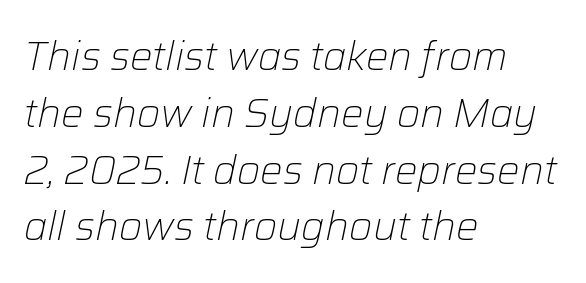
Q: Is the text bold? A: No.
Q: Is the text italic (slanted)? A: Yes, it leans right by about 12 degrees.
Q: Is the text underlined? A: No.
Q: How is the paragraph aligned? A: Left-aligned.
Q: Is the spacing between letters normal or unusually wide? A: Normal.
Q: Is the spacing between lines tight, normal or loose? A: Normal.
Q: Width (condensed, normal, or wide)? A: Normal.
Q: Stroke contrast? A: Low.
Q: x-height? A: Medium.
Q: Monospaced? A: No.
